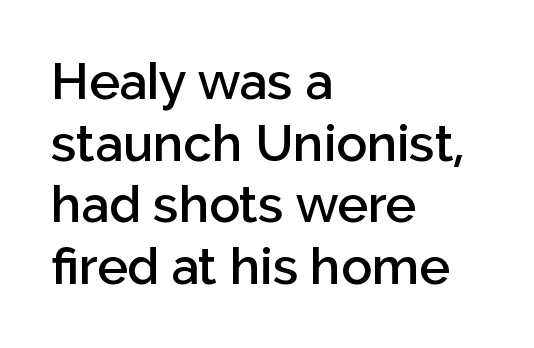
Every letter is mildly thick-stroked: semibold rather than bold. Beneath every word, the page is bare. Is the block centered? No — it sits flush against the left margin. Note the varied advance widths — an 'i' is clearly narrower than an 'm'. The font's upright variant was chosen for this text. A typesetter would label this face a sans.
